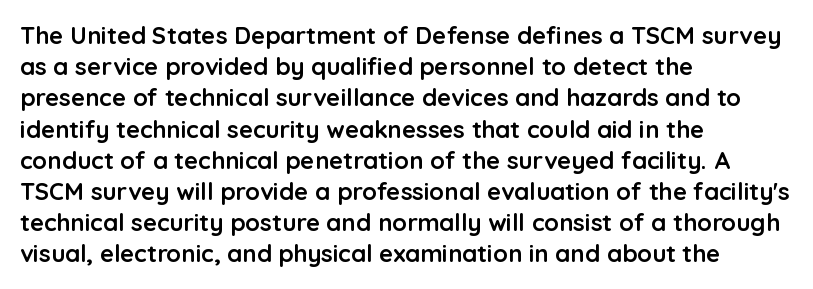
{"italic": "no", "bold": "yes", "underline": "no", "align": "left", "line_spacing": "normal", "line_spacing_ratio": 1.3, "letter_spacing": "normal", "letter_spacing_em": 0.0, "glyph_px": 24}
